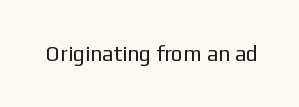
The passage shown is not underscored anywhere. The font's upright variant was chosen for this text. Stems here are at most as thick as an everyday book face. Observe the ordinary spacing: letters are neighbours, not strangers.
